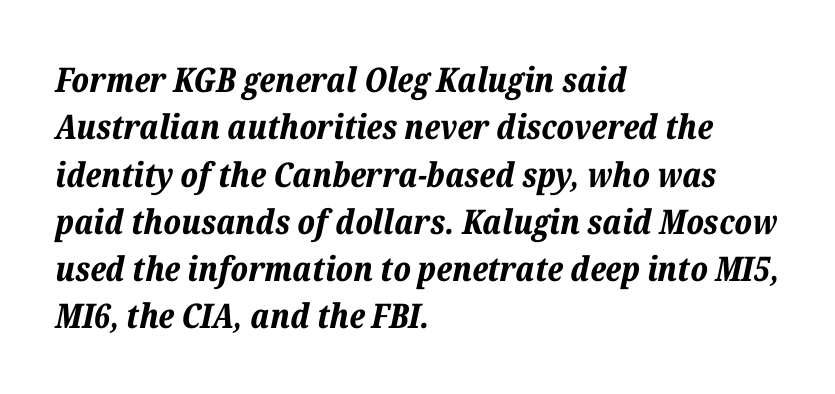
{"italic": "yes", "lean": "right", "slant_degrees": 12, "bold": "yes", "weight": "bold", "width": "normal", "stroke_contrast": "low", "x_height": "medium", "monospaced": "no", "underline": "no", "align": "left", "line_spacing": "normal", "line_spacing_ratio": 1.39, "letter_spacing": "normal", "letter_spacing_em": 0.0, "glyph_px": 34}
